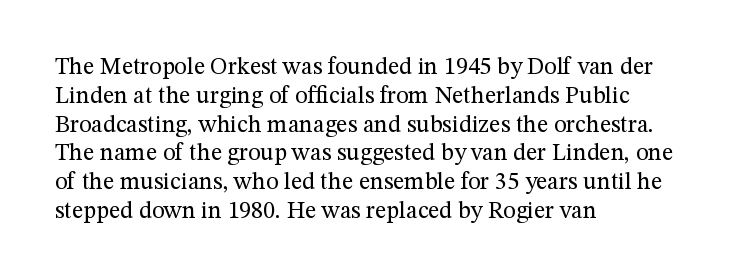
The image shows 24 px text type, upright; set left-aligned, line spacing 1.2x, normal letter spacing, not underlined.
